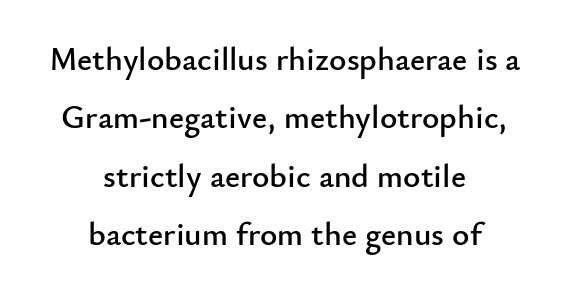
Q: Is the text italic (slanted)? A: No, it is upright.
Q: Is the typeface a serif or a sans-serif typeface? A: Sans-serif.
Q: Is the text underlined? A: No.
Q: How is the paragraph aligned? A: Centered.
Q: Is the spacing between letters normal or unusually wide? A: Normal.
Q: Width (condensed, normal, or wide)? A: Normal.
Q: Stroke contrast? A: Low.
Q: x-height? A: Small.
Q: Monospaced? A: No.
